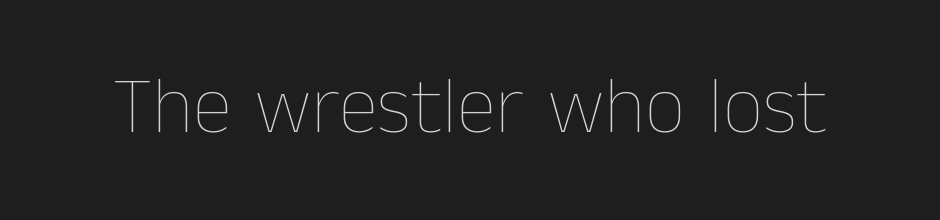
Q: Is the text bold? A: No.
Q: Is the text italic (slanted)? A: No, it is upright.
Q: Is the text underlined? A: No.
Q: Is the spacing between letters normal or unusually wide? A: Normal.
Q: Width (condensed, normal, or wide)? A: Normal.
Q: Stroke contrast? A: Low.
Q: x-height? A: Medium.
Q: Monospaced? A: No.
